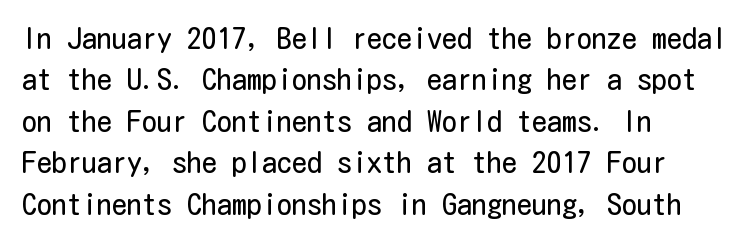
Grotesque or geometric, the face here clearly has no serifs. A student would call this left alignment; a typographer would say flush left, rag right. Decoration check: the copy has no underline. Regular leading. Vertical stems look standard width or narrower in stroke. Does the lettering tilt? It doesn't — this is upright.
